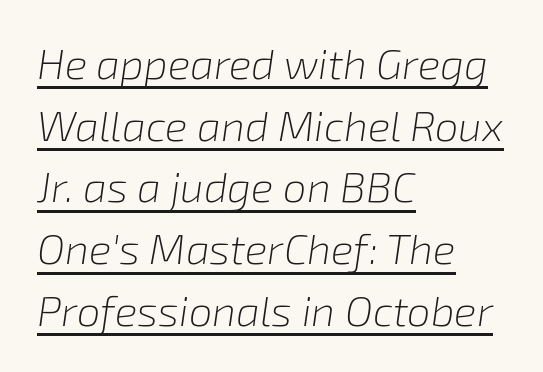
{"italic": "yes", "lean": "right", "slant_degrees": 8, "bold": "no", "weight": "light", "width": "normal", "stroke_contrast": "low", "x_height": "medium", "monospaced": "no", "underline": "yes", "align": "left", "line_spacing": "normal", "line_spacing_ratio": 1.47, "letter_spacing": "normal", "letter_spacing_em": 0.0, "glyph_px": 42}
